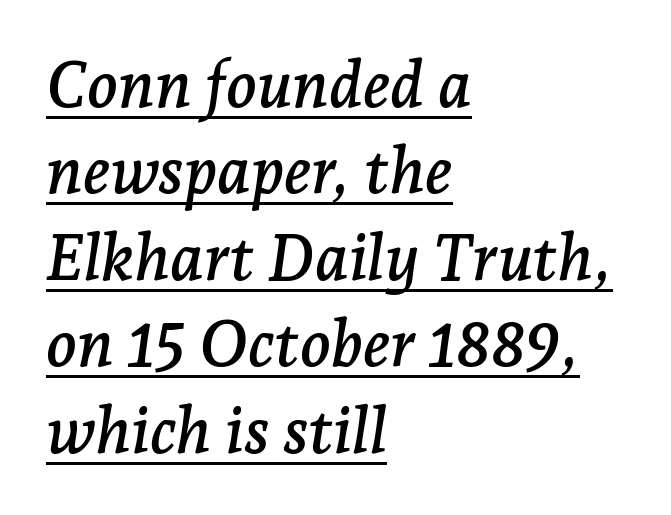
Q: Is the text italic (slanted)? A: Yes, it leans right by about 7 degrees.
Q: Is the typeface a serif or a sans-serif typeface? A: Serif.
Q: Is the text underlined? A: Yes.
Q: How is the paragraph aligned? A: Left-aligned.
Q: Is the spacing between letters normal or unusually wide? A: Normal.
Q: Is the spacing between lines tight, normal or loose? A: Normal.
Q: Width (condensed, normal, or wide)? A: Normal.
Q: Stroke contrast? A: Low.
Q: x-height? A: Medium.
Q: Monospaced? A: No.
